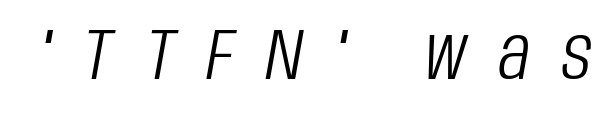
The image shows 73 px light, condensed type, italic (leaning right); set unusually wide letter spacing (+0.44 em), not underlined; low stroke contrast and a large x-height.
